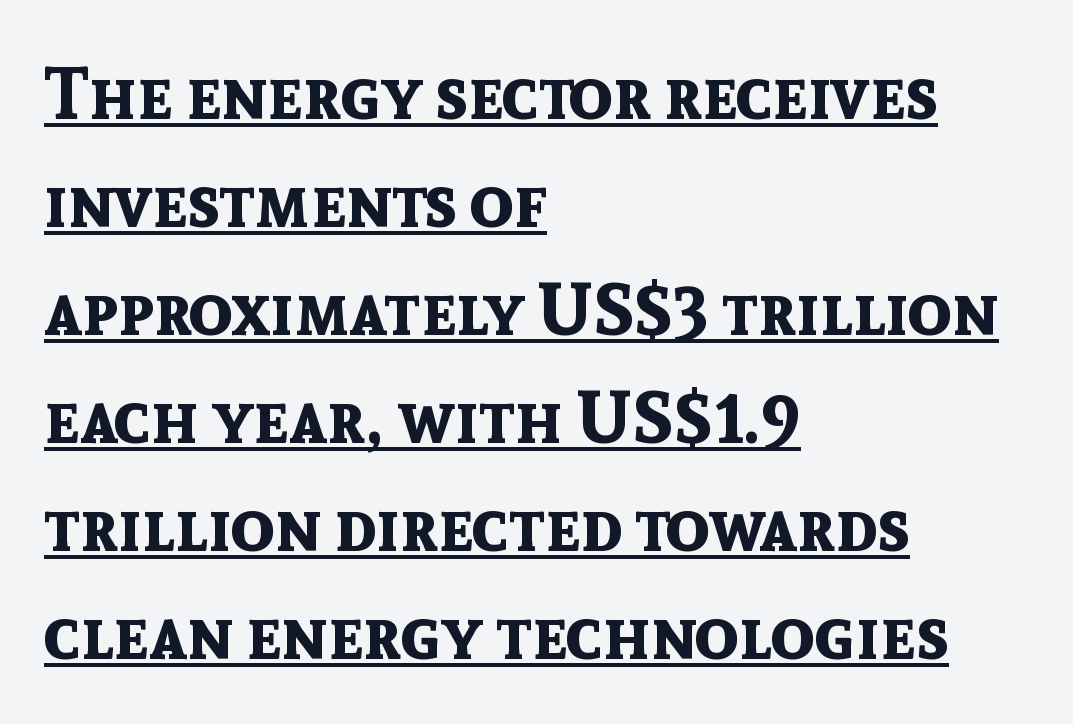
Pretty heavy lettering here — definitely bold. The passage shown stacks its lines at a standard gap. Is the letter spacing exaggerated? No — it looks like the ordinary default. The letters stand straight up with perfectly vertical stems.
